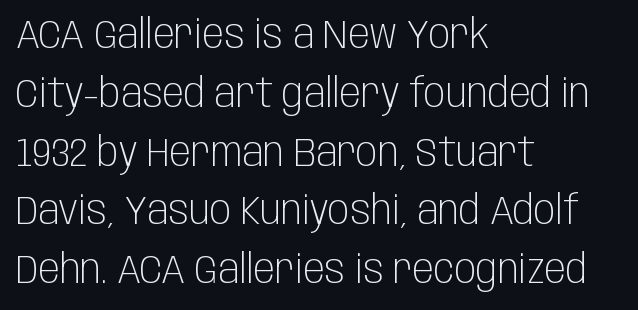
{"serif": "no", "italic": "no", "bold": "no", "weight": "light", "width": "condensed", "stroke_contrast": "low", "x_height": "large", "monospaced": "no", "underline": "no", "align": "left", "line_spacing": "normal", "line_spacing_ratio": 1.47, "letter_spacing": "normal", "letter_spacing_em": 0.0, "glyph_px": 40}
